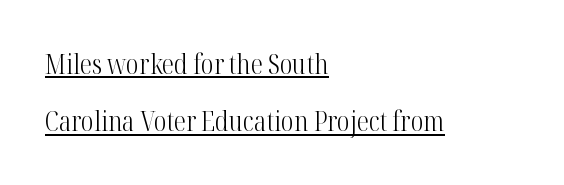
The image shows 27 px text type, upright; set left-aligned, loose line spacing (2.12x), normal letter spacing, underlined.
